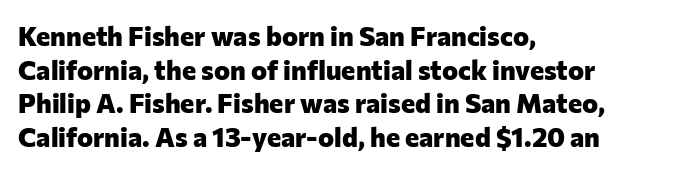
{"italic": "no", "bold": "yes", "underline": "no", "align": "left", "line_spacing": "normal", "line_spacing_ratio": 1.25, "letter_spacing": "normal", "letter_spacing_em": 0.0, "glyph_px": 27}
